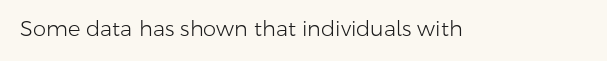
Q: Is the text bold? A: No.
Q: Is the text italic (slanted)? A: No, it is upright.
Q: Is the text underlined? A: No.
Q: Is the spacing between letters normal or unusually wide? A: Normal.
